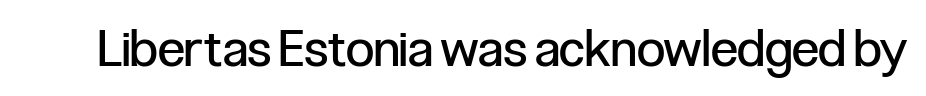
{"serif": "no", "italic": "no", "bold": "no", "weight": "regular", "width": "condensed", "stroke_contrast": "low", "x_height": "medium", "monospaced": "no", "underline": "no", "letter_spacing": "normal", "letter_spacing_em": 0.0, "glyph_px": 51}
